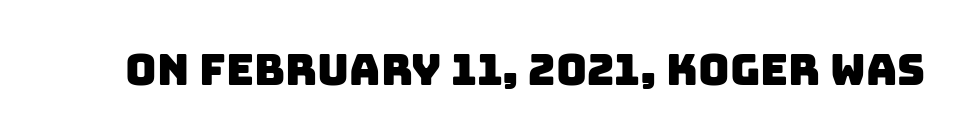
Q: Is the typeface a serif or a sans-serif typeface? A: Sans-serif.
Q: Is the text underlined? A: No.
Q: Is the spacing between letters normal or unusually wide? A: Normal.
Q: Width (condensed, normal, or wide)? A: Normal.
Q: Stroke contrast? A: Low.
Q: x-height? A: Large.
Q: Monospaced? A: No.
